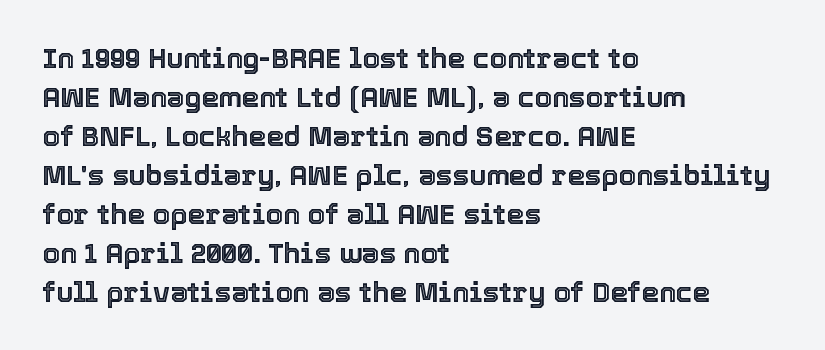
{"italic": "no", "width": "normal", "x_height": "medium", "monospaced": "no", "underline": "no", "align": "left", "line_spacing": "normal", "line_spacing_ratio": 1.39, "letter_spacing": "normal", "letter_spacing_em": 0.0, "glyph_px": 28}
